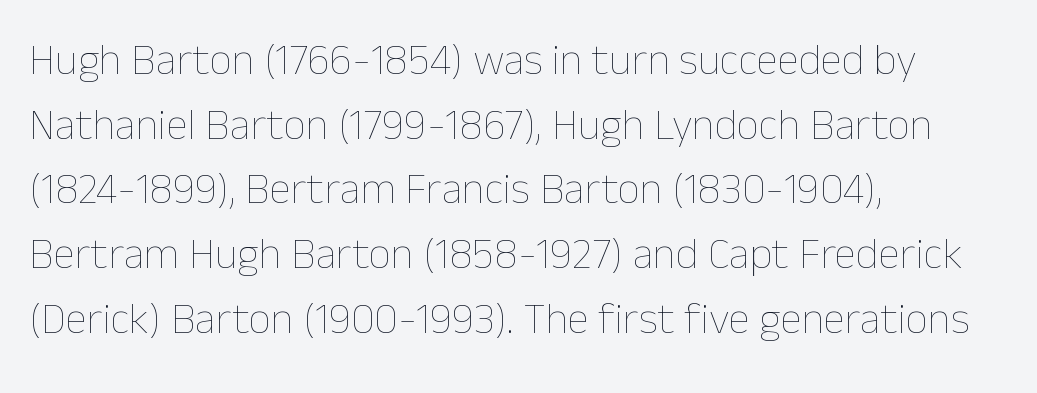
Q: Is the text bold? A: No.
Q: Is the text italic (slanted)? A: No, it is upright.
Q: Is the text underlined? A: No.
Q: How is the paragraph aligned? A: Left-aligned.
Q: Is the spacing between letters normal or unusually wide? A: Normal.
Q: Is the spacing between lines tight, normal or loose? A: Normal.
Q: Width (condensed, normal, or wide)? A: Normal.
Q: Stroke contrast? A: Low.
Q: x-height? A: Medium.
Q: Monospaced? A: No.
